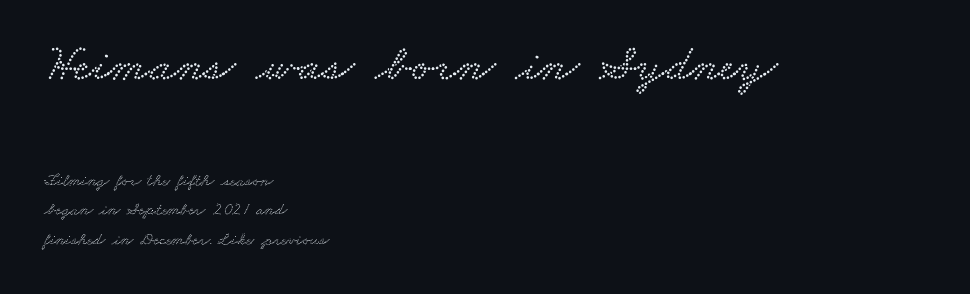
Q: Is the text underlined? A: No.
Q: How is the paragraph aligned? A: Left-aligned.
Q: Is the spacing between letters normal or unusually wide? A: Normal.
Q: Which block of text is set in a larger size, the first (top) or the second (bottom)? A: The first (top) one.
Q: Width (condensed, normal, or wide)? A: Wide.
Q: Stroke contrast? A: Low.
Q: x-height? A: Small.
Q: Monospaced? A: No.
